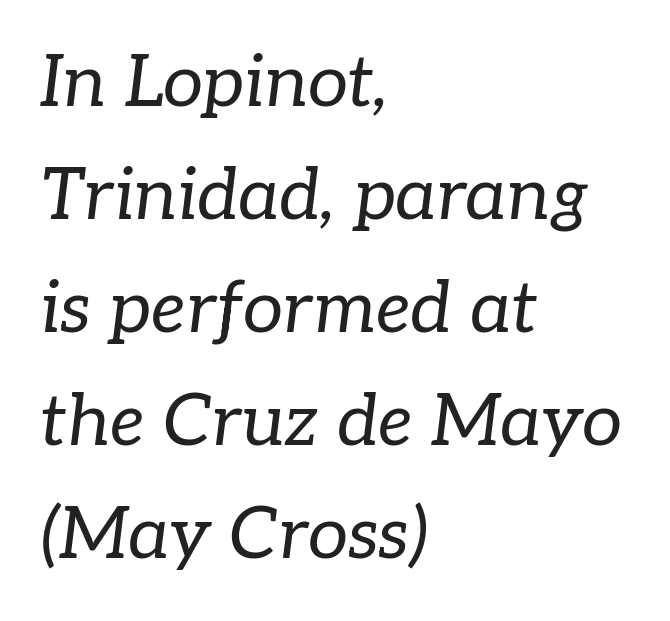
{"serif": "yes", "italic": "yes", "lean": "right", "slant_degrees": 7, "bold": "no", "weight": "regular", "width": "normal", "stroke_contrast": "low", "x_height": "medium", "monospaced": "no", "underline": "no", "align": "left", "line_spacing": "normal", "line_spacing_ratio": 1.57, "letter_spacing": "normal", "letter_spacing_em": 0.0, "glyph_px": 72}
